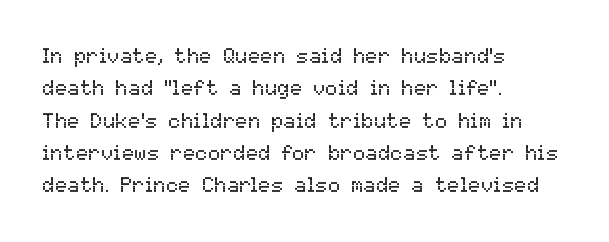
{"italic": "no", "bold": "no", "underline": "no", "align": "left", "line_spacing": "normal", "line_spacing_ratio": 1.54, "letter_spacing": "normal", "letter_spacing_em": 0.0, "glyph_px": 21}
